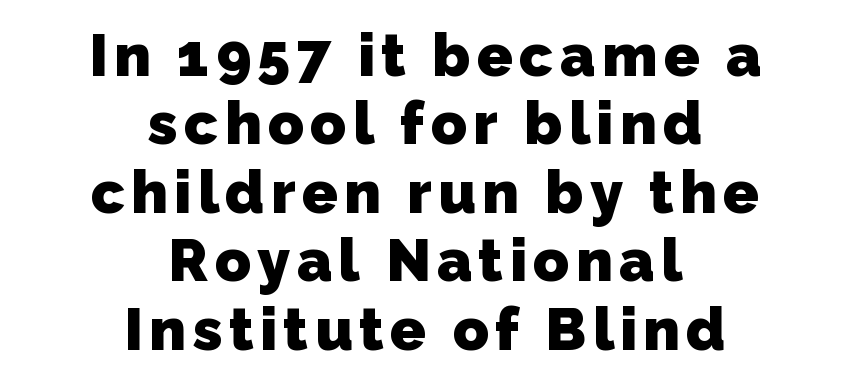
{"serif": "no", "bold": "yes", "weight": "heavy", "width": "normal", "stroke_contrast": "low", "x_height": "medium", "monospaced": "no", "underline": "no", "align": "center", "line_spacing_ratio": 1.16, "glyph_px": 59}
